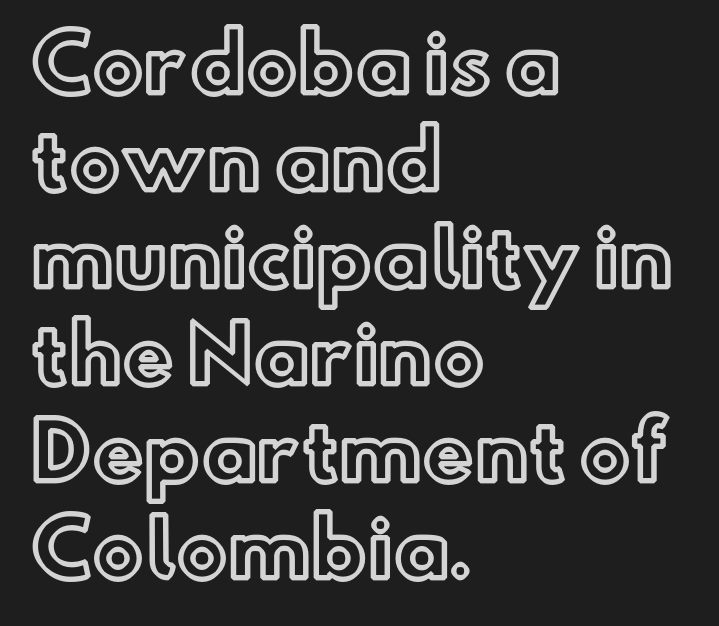
Descender tails drop into unmarked territory. Varying glyph widths throughout — classic text-font behaviour. Honestly, the row spacing looks completely unremarkable. If you drew a line through each stem, it would be perfectly vertical. Tracking here is standard; glyphs follow each other at the usual distance. Layout note: lines flush left.
